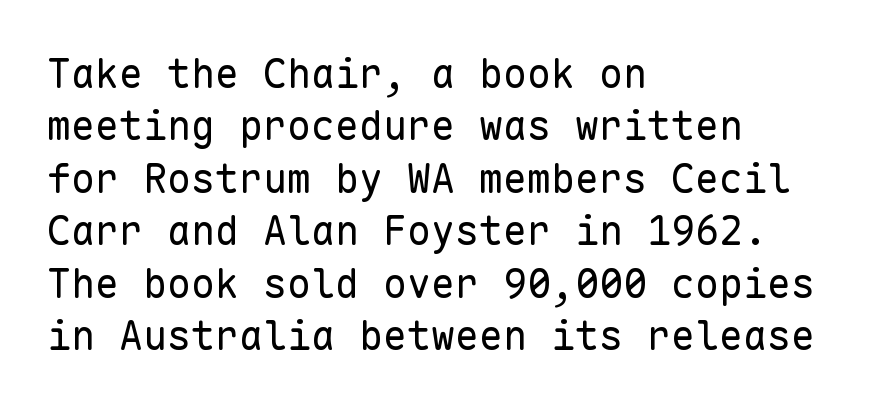
The image shows 40 px regular-weight sans-serif type, upright, monospaced; set left-aligned, normal line spacing (1.31x), normal letter spacing, not underlined; low stroke contrast and a medium x-height.
